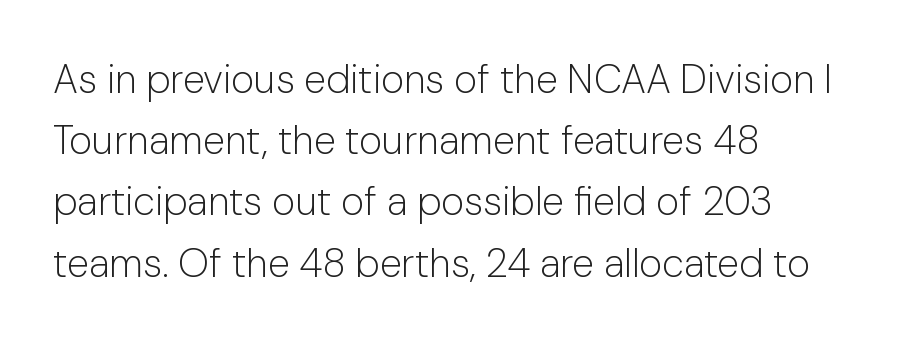
The letters stand straight up with perfectly vertical stems. Vertical spacing — default. In terms of letterspacing, this is plain default setting. Underline: absent.
